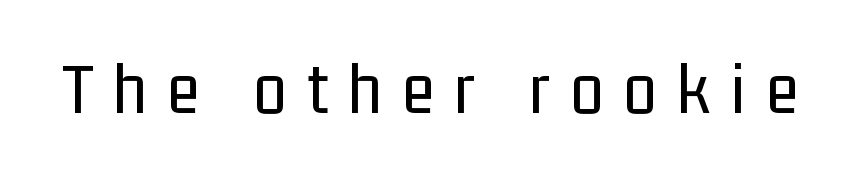
{"serif": "no", "italic": "no", "bold": "no", "weight": "regular", "width": "condensed", "stroke_contrast": "low", "x_height": "medium", "monospaced": "no", "underline": "no", "letter_spacing": "wide", "letter_spacing_em": 0.27, "glyph_px": 75}
